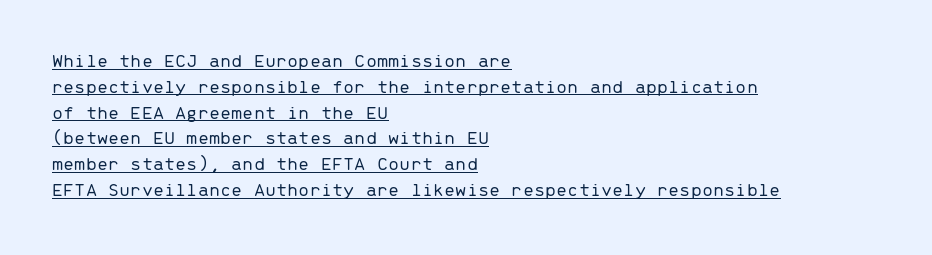
Q: Is the text bold? A: No.
Q: Is the text italic (slanted)? A: No, it is upright.
Q: Is the text underlined? A: Yes.
Q: How is the paragraph aligned? A: Left-aligned.
Q: Is the spacing between letters normal or unusually wide? A: Normal.
Q: Is the spacing between lines tight, normal or loose? A: Normal.
